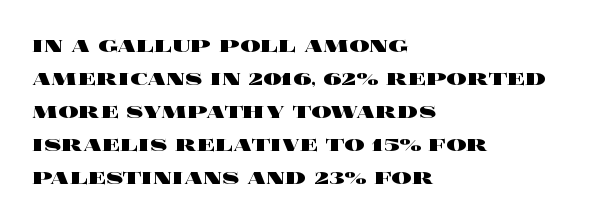
The image shows 25 px bold type, upright; set left-aligned, normal line spacing (1.32x), normal letter spacing, not underlined.
